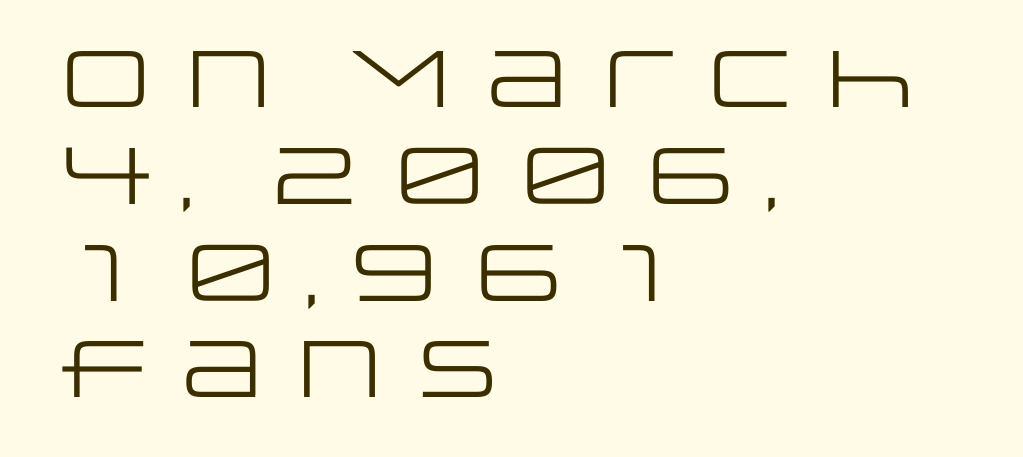
Examine the stroke ends and you'll find no serifs. A typesetter would call this proportional, since set widths differ per character. Each row of text sits above clean, open space. The letters sit at their default tracking, neither squeezed nor spread. Every stem runs plumb, perpendicular to the baseline.
